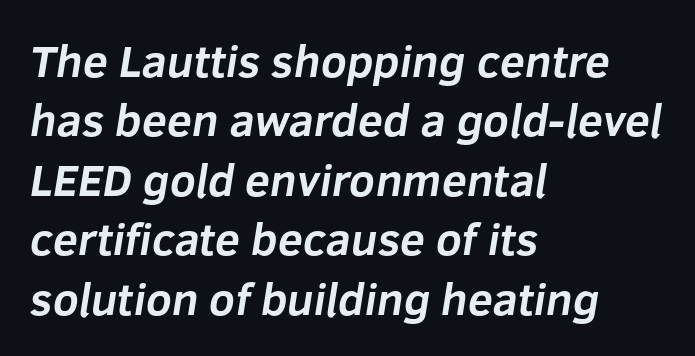
The image shows 45 px bold sans-serif type; set left-aligned, normal line spacing (1.32x), normal letter spacing, not underlined; low stroke contrast and a medium x-height.
